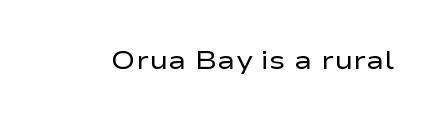
The rendering keeps characters at their native spacing. The font sits on the lighter half of the weight spectrum, regular included. Quick note: underline off. Is there any slant? The stems are plumb.
